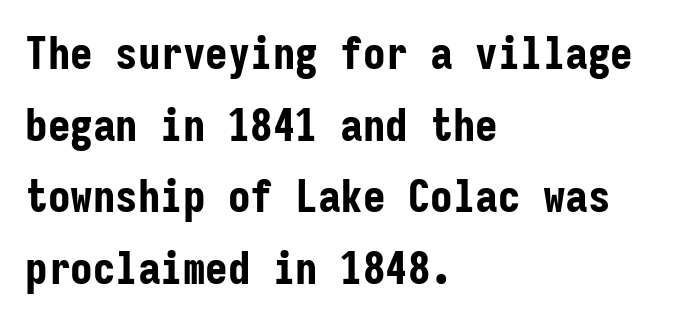
Strong, thick strokes mark this as bold type. The specimen omits any rule beneath the text block's lines. Which margin do the lines hug? The left one — the right edge is uneven. Stroke terminals: plain, sans-serif. Style check: upright.
